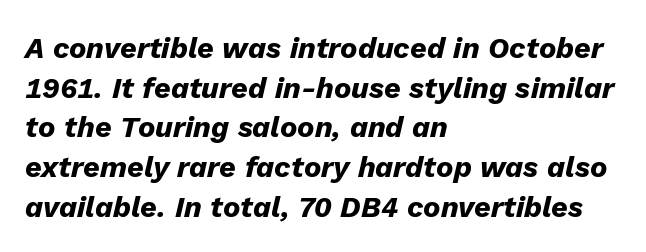
Q: Is the text bold? A: Yes.
Q: Is the text italic (slanted)? A: Yes, it leans right by about 13 degrees.
Q: Is the text underlined? A: No.
Q: How is the paragraph aligned? A: Left-aligned.
Q: Is the spacing between letters normal or unusually wide? A: Normal.
Q: Is the spacing between lines tight, normal or loose? A: Normal.
Q: Width (condensed, normal, or wide)? A: Normal.
Q: Stroke contrast? A: Low.
Q: x-height? A: Medium.
Q: Monospaced? A: No.
